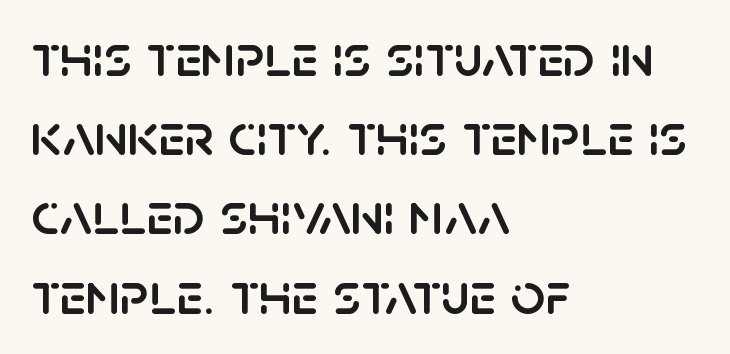
The image shows 60 px sans-serif type, upright; set left-aligned, normal line spacing (1.32x), normal letter spacing, not underlined; low stroke contrast and a large x-height.
